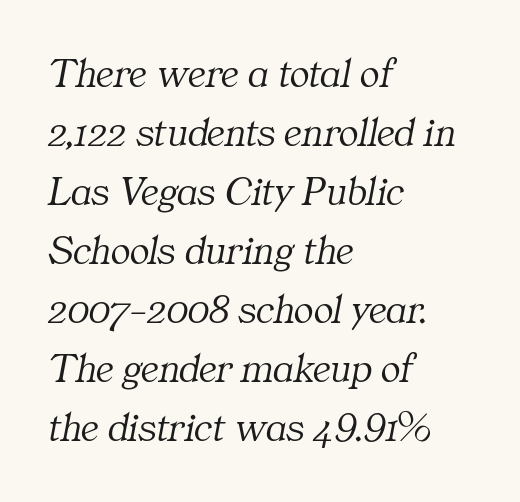
Anything drawn beneath the words? Only blank space. Character widths vary here, with narrow letters taking less room than wide ones. In terms of posture, this sample is oblique. The paragraph has a hard left edge and a soft right edge. The typeface has the unassuming heft of standard copy or less.
